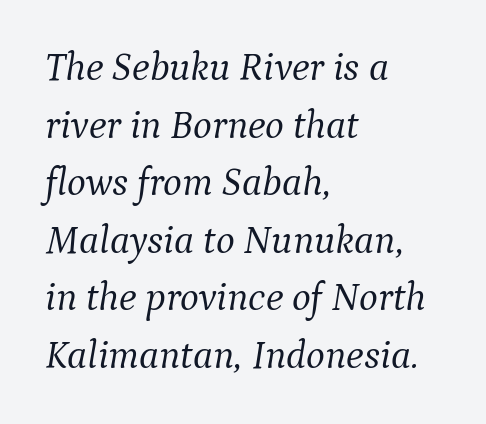
Q: Is the text bold? A: No.
Q: Is the text italic (slanted)? A: Yes, it leans right by about 9 degrees.
Q: Is the typeface a serif or a sans-serif typeface? A: Serif.
Q: Is the text underlined? A: No.
Q: How is the paragraph aligned? A: Left-aligned.
Q: Is the spacing between letters normal or unusually wide? A: Normal.
Q: Is the spacing between lines tight, normal or loose? A: Normal.
Q: Width (condensed, normal, or wide)? A: Normal.
Q: Stroke contrast? A: Medium.
Q: x-height? A: Medium.
Q: Monospaced? A: No.
